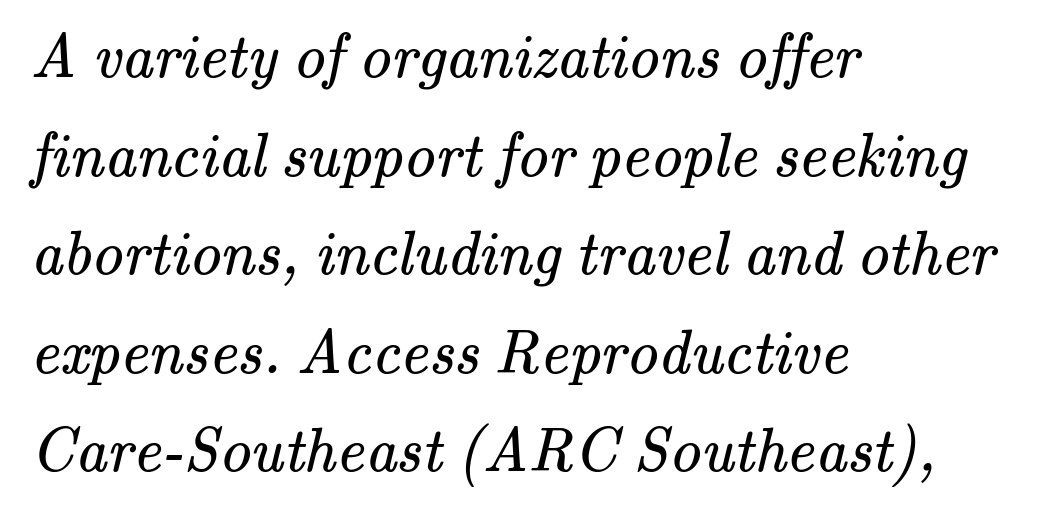
The image shows 62 px regular-weight serif type; set left-aligned, normal line spacing (1.59x), normal letter spacing, not underlined; medium stroke contrast and a small x-height.
